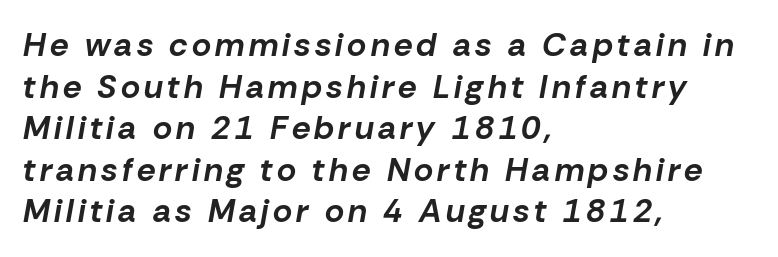
{"italic": "yes", "lean": "right", "slant_degrees": 10, "bold": "yes", "weight": "bold", "width": "normal", "stroke_contrast": "low", "x_height": "medium", "monospaced": "no", "underline": "no", "align": "left", "line_spacing": "normal", "line_spacing_ratio": 1.26, "glyph_px": 33}
